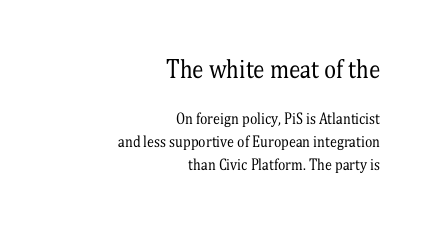
{"italic": "no", "bold": "no", "underline": "no", "align": "right", "line_spacing": "normal", "line_spacing_ratio": 1.61, "letter_spacing": "normal", "letter_spacing_em": 0.0, "larger_block": "first", "size_ratio": 1.64, "glyph_px": 23}
